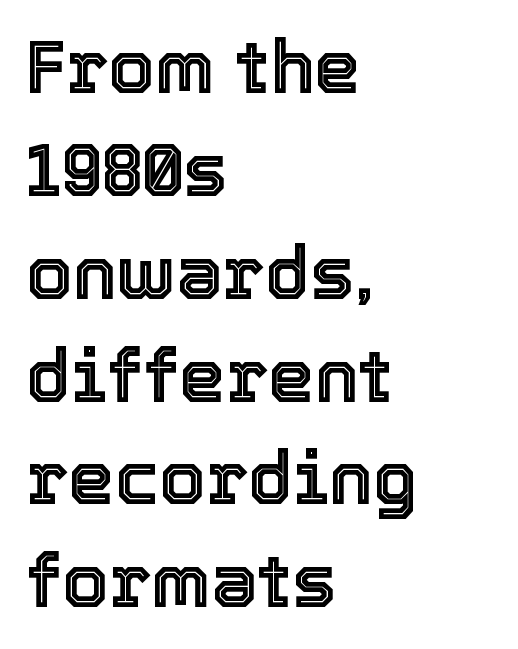
The designer left line spacing at the default. A student would call this left alignment; a typographer would say flush left, rag right. If you drew a line through each stem, it would be perfectly vertical. Do the characters align in a grid? No, the font is proportional. Nothing unusual about the tracking: characters are spaced as the font intends.
